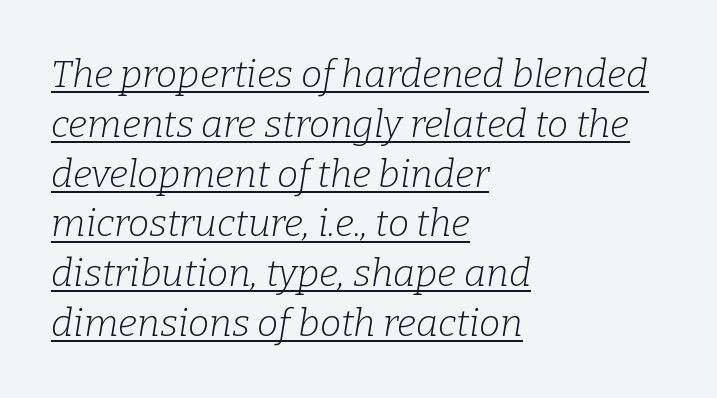
{"serif": "yes", "italic": "yes", "lean": "right", "slant_degrees": 9, "bold": "no", "weight": "light", "width": "normal", "stroke_contrast": "low", "x_height": "medium", "monospaced": "no", "underline": "yes", "align": "left", "line_spacing": "normal", "line_spacing_ratio": 1.31, "letter_spacing": "normal", "letter_spacing_em": 0.0, "glyph_px": 38}
